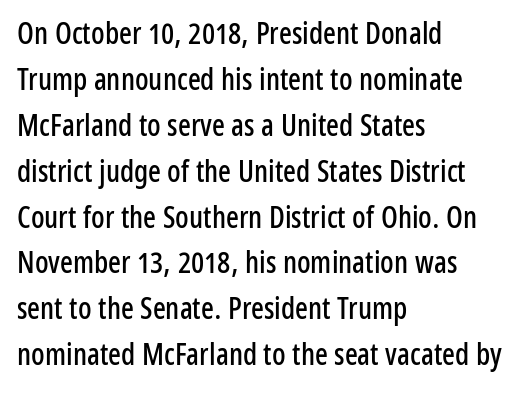
{"serif": "no", "italic": "no", "width": "condensed", "stroke_contrast": "low", "x_height": "medium", "monospaced": "no", "underline": "no", "align": "left", "line_spacing": "normal", "line_spacing_ratio": 1.53, "letter_spacing": "normal", "letter_spacing_em": 0.0, "glyph_px": 30}
